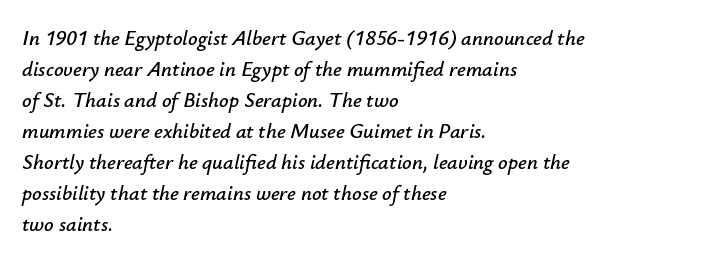
The image shows 21 px text type, italic (leaning right); set left-aligned, normal line spacing (1.48x), normal letter spacing, not underlined.
